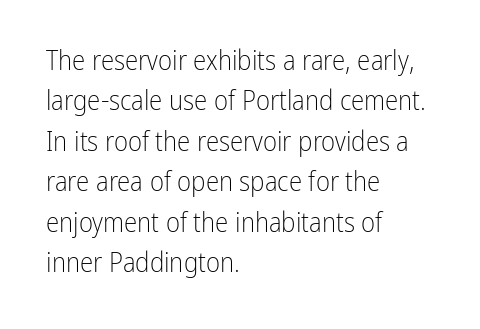
The image shows 27 px text type, upright; set left-aligned, normal line spacing (1.5x), normal letter spacing, not underlined.
